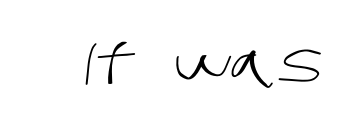
Q: Is the text bold? A: No.
Q: Is the typeface a serif or a sans-serif typeface? A: Sans-serif.
Q: Is the text underlined? A: No.
Q: Is the spacing between letters normal or unusually wide? A: Normal.
Q: Width (condensed, normal, or wide)? A: Normal.
Q: Stroke contrast? A: Low.
Q: x-height? A: Large.
Q: Monospaced? A: No.
